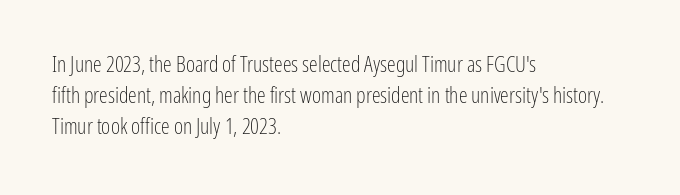
Summary of vertical rhythm: regular, with standard interline spacing. Short note: letters normally spaced. The font's upright variant was chosen for this text. Casual observation: everything's shoved over to the left.
